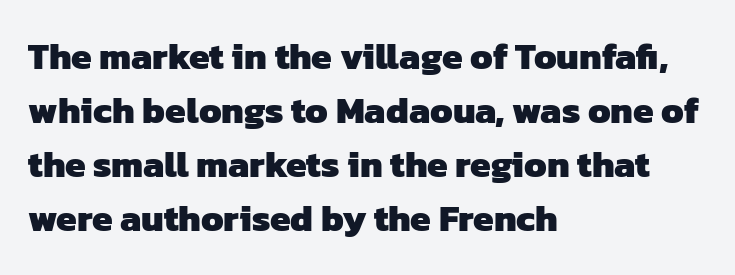
Q: Is the text bold? A: Yes.
Q: Is the typeface a serif or a sans-serif typeface? A: Sans-serif.
Q: Is the text underlined? A: No.
Q: How is the paragraph aligned? A: Left-aligned.
Q: Is the spacing between letters normal or unusually wide? A: Normal.
Q: Is the spacing between lines tight, normal or loose? A: Normal.
Q: Width (condensed, normal, or wide)? A: Normal.
Q: Stroke contrast? A: Low.
Q: x-height? A: Medium.
Q: Monospaced? A: No.
